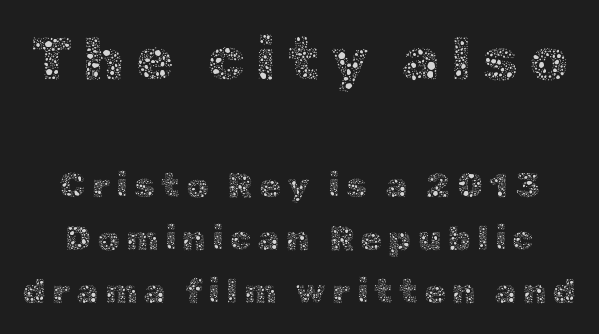
The image shows 61 px thin type, upright; set normal line spacing (1.52x), not underlined; the first (top) block is 1.74x larger; a medium x-height.
